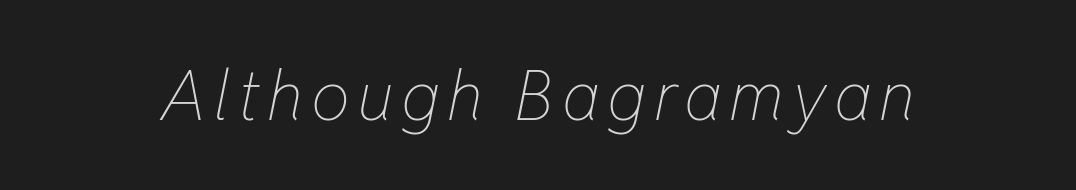
This sample has the flowing, uneven cadence of proportional lettering. The specimen omits any rule beneath the text block's lines. The typesetting does not lean heavy: it is not bold. Quick note: italic.
